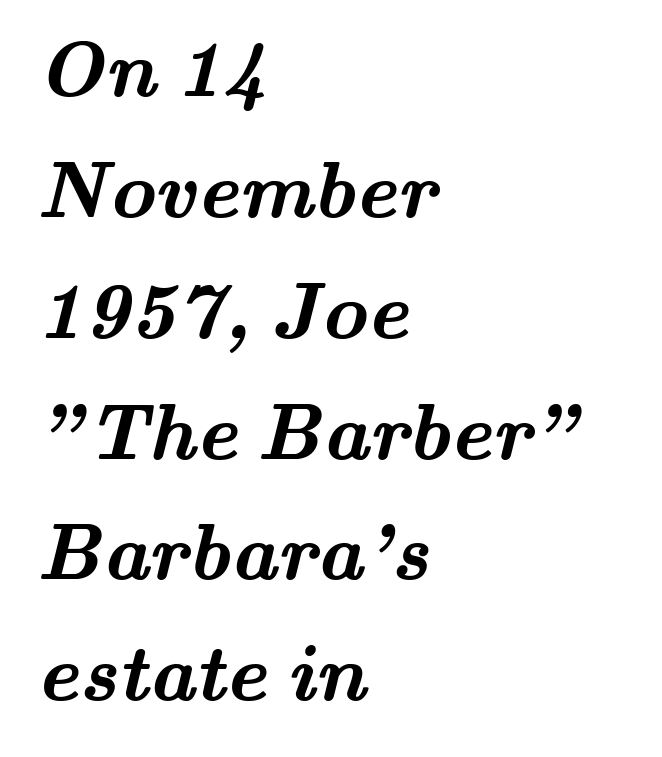
{"serif": "yes", "bold": "yes", "weight": "semibold", "width": "wide", "stroke_contrast": "medium", "x_height": "small", "monospaced": "no", "underline": "no", "align": "left", "line_spacing": "normal", "line_spacing_ratio": 1.53, "letter_spacing": "normal", "letter_spacing_em": 0.0, "glyph_px": 79}
